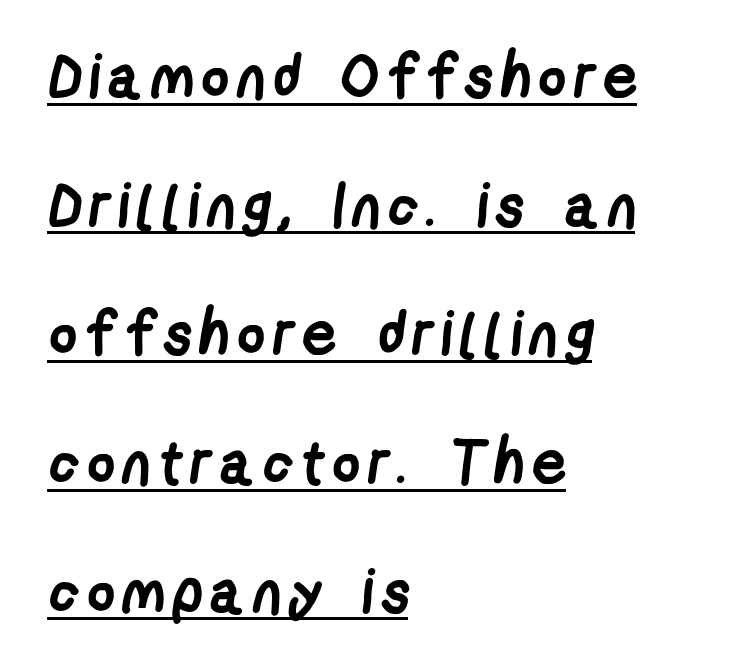
Weight check: bold — yes, fully. Summary of vertical rhythm: relaxed, with wide interline spacing. You could not count columns in this text — the font is proportionally spaced. Compared with a centered layout, this one pins lines to the left instead. Nope, no serifs anywhere on these letters.
